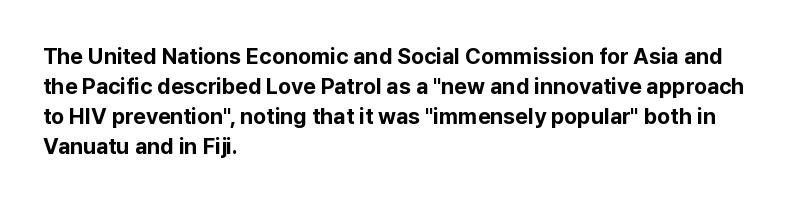
Q: Is the text bold? A: Yes.
Q: Is the text italic (slanted)? A: No, it is upright.
Q: Is the text underlined? A: No.
Q: How is the paragraph aligned? A: Left-aligned.
Q: Is the spacing between letters normal or unusually wide? A: Normal.
Q: Is the spacing between lines tight, normal or loose? A: Normal.
